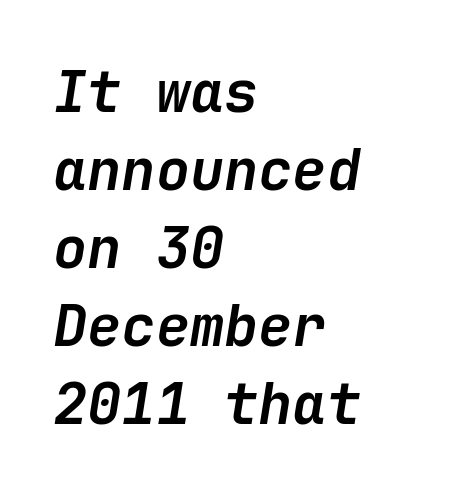
The face used here is rendered with its standard letterfit. Compared with an ordinary text face, these strokes are far heavier — a full bold. The designer left line spacing at the default. Rule under the text: the space is simply empty.
